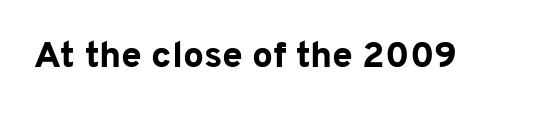
Q: Is the text bold? A: Yes.
Q: Is the text italic (slanted)? A: No, it is upright.
Q: Is the typeface a serif or a sans-serif typeface? A: Sans-serif.
Q: Is the text underlined? A: No.
Q: Is the spacing between letters normal or unusually wide? A: Normal.
Q: Width (condensed, normal, or wide)? A: Normal.
Q: Stroke contrast? A: Low.
Q: x-height? A: Medium.
Q: Monospaced? A: No.
